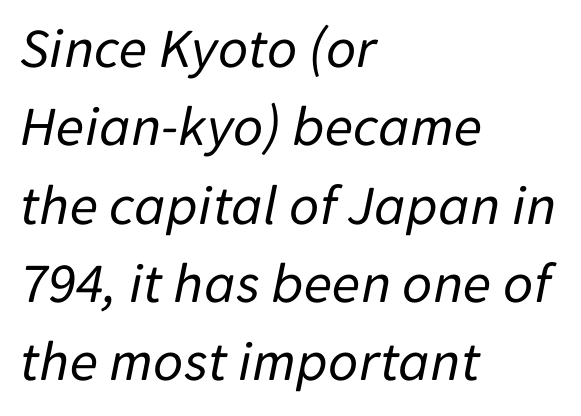
The image shows 58 px regular-weight type, italic (leaning right); set left-aligned, normal line spacing (1.35x), normal letter spacing, not underlined; low stroke contrast and a medium x-height.
